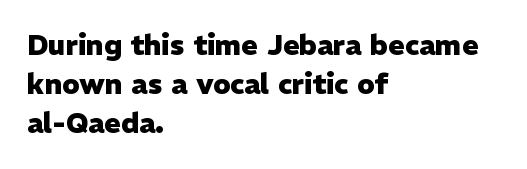
Letter spacing: default. Type without underlining. Which margin do the lines hug? The left one — the right edge is uneven. The glyphs in this specimen are sans serif.
